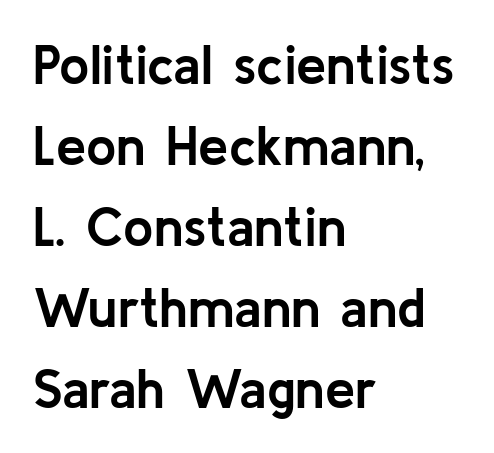
The passage shown is typeset with a sans-serif family. Every character sits straight up, as roman type does. Default kerning and tracking; the words read as compact shapes. The string is rendered with underlining switched off.
